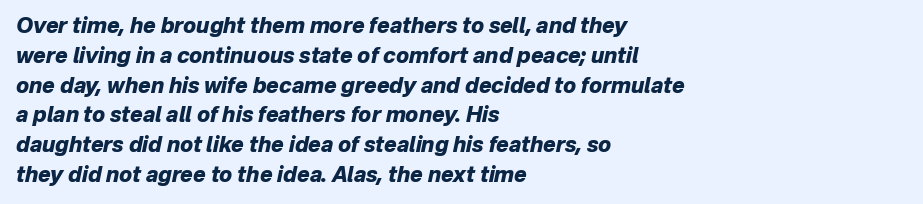
The image shows 21 px bold type, italic (leaning right); set left-aligned, normal line spacing (1.42x), normal letter spacing, not underlined.
